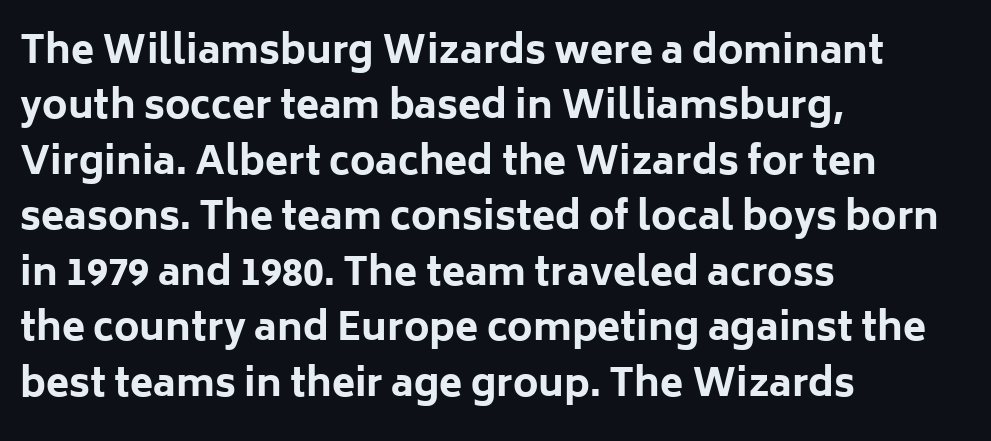
The image shows 38 px bold sans-serif type, upright; set left-aligned, normal line spacing (1.46x), normal letter spacing, not underlined; low stroke contrast and a medium x-height.
